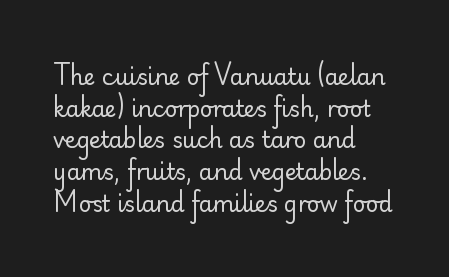
Ordinary non-slanted type is in use. Whoever set this chose a conventional vertical rhythm. Nothing unusual about the tracking: characters are spaced as the font intends. Every row of glyphs begins at an identical x-position on the left.
